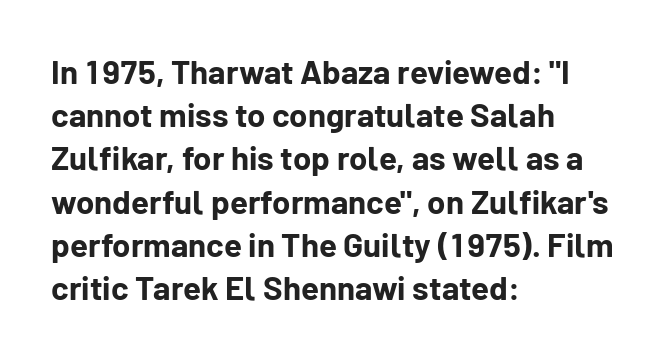
The image shows 33 px bold sans-serif type, upright; set left-aligned, normal line spacing (1.31x), normal letter spacing, not underlined; low stroke contrast and a medium x-height.
